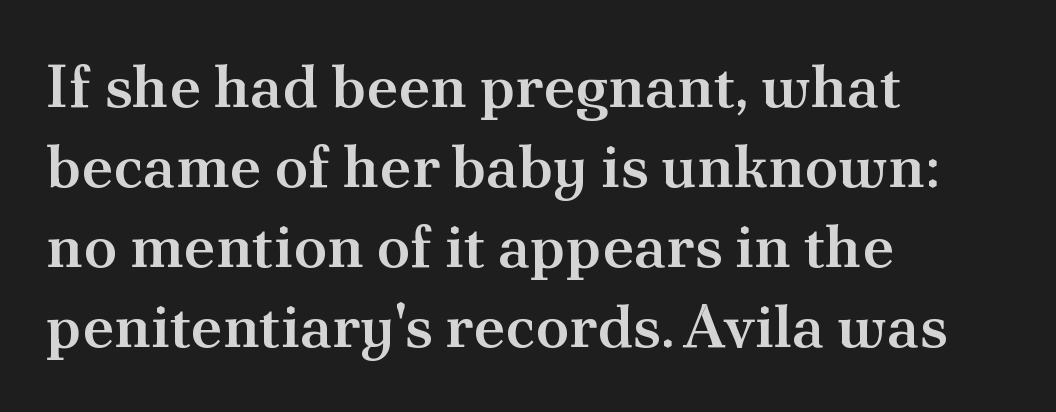
You could call the tracking neutral — neither tight nor loose. The rag falls on the right side of this text block. Whoever set this chose a conventional vertical rhythm. Vertical strokes here are truly vertical. Varying glyph widths throughout — classic text-font behaviour. Type style note: has serifs.
